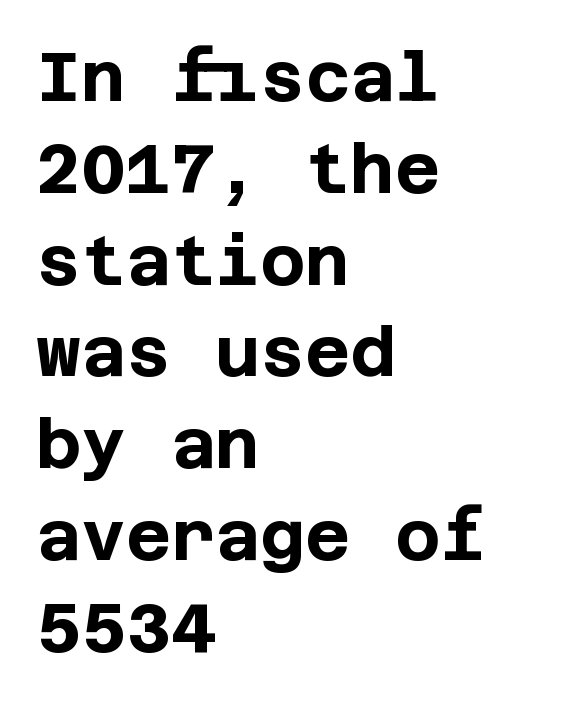
Q: Is the text bold? A: Yes.
Q: Is the text italic (slanted)? A: No, it is upright.
Q: Is the typeface a serif or a sans-serif typeface? A: Sans-serif.
Q: Is the text underlined? A: No.
Q: How is the paragraph aligned? A: Left-aligned.
Q: Is the spacing between letters normal or unusually wide? A: Normal.
Q: Is the spacing between lines tight, normal or loose? A: Normal.
Q: Width (condensed, normal, or wide)? A: Normal.
Q: Stroke contrast? A: Low.
Q: x-height? A: Large.
